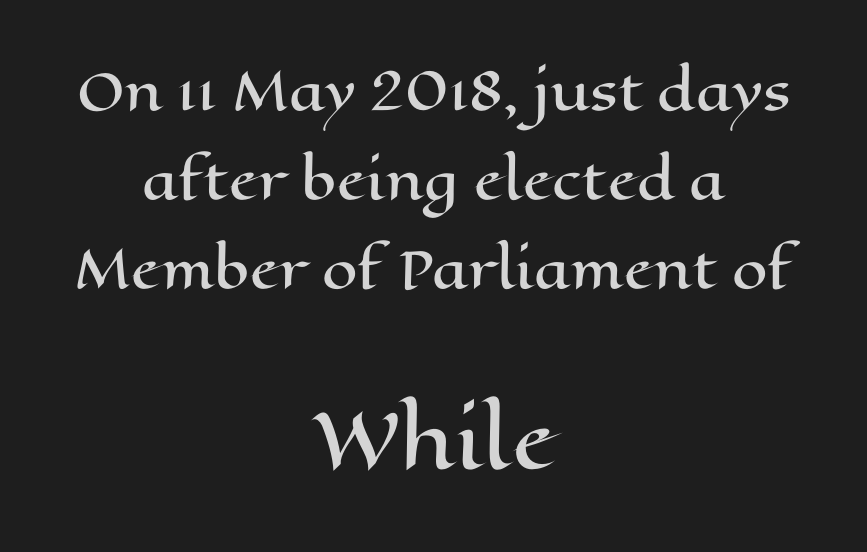
The image shows 76 px wide type, upright; set centered, line spacing 1.75x, normal letter spacing, not underlined; the second (bottom) block is 1.49x larger; high stroke contrast and a medium x-height.
